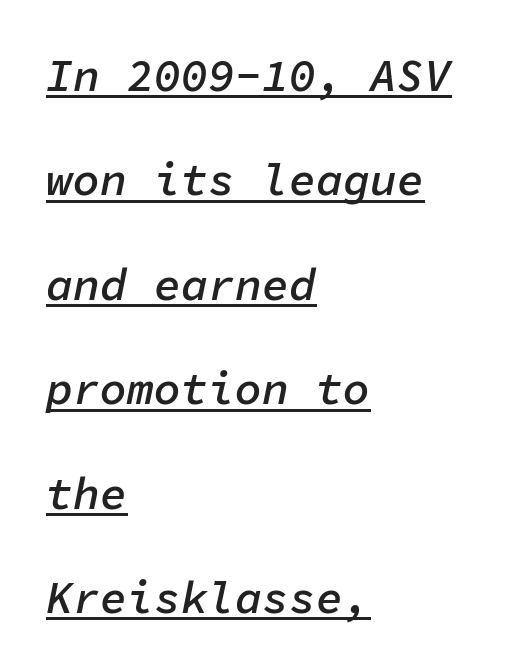
Q: Is the text bold? A: Semi-bold.
Q: Is the text italic (slanted)? A: Yes, it leans right by about 11 degrees.
Q: Is the text underlined? A: Yes.
Q: How is the paragraph aligned? A: Left-aligned.
Q: Is the spacing between letters normal or unusually wide? A: Normal.
Q: Is the spacing between lines tight, normal or loose? A: Loose.
Q: Width (condensed, normal, or wide)? A: Normal.
Q: Stroke contrast? A: Low.
Q: x-height? A: Medium.
Q: Monospaced? A: Yes.
